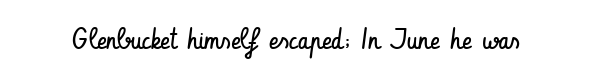
Q: Is the text bold? A: No.
Q: Is the text italic (slanted)? A: No, it is upright.
Q: Is the typeface a serif or a sans-serif typeface? A: Sans-serif.
Q: Is the text underlined? A: No.
Q: Is the spacing between letters normal or unusually wide? A: Normal.
Q: Width (condensed, normal, or wide)? A: Condensed.
Q: Stroke contrast? A: Low.
Q: x-height? A: Small.
Q: Monospaced? A: No.
